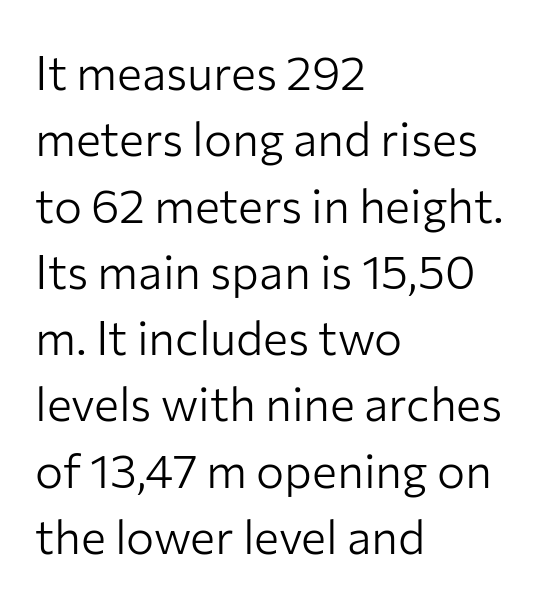
All the whitespace from short lines collects on the right. Each letter keeps its own natural width here, so spacing adapts to shape. This is the regular roman posture of the typeface. The rendering keeps characters at their native spacing. How would I describe the line gaps? Plain and ordinary. Weight: in the light-to-regular range.
